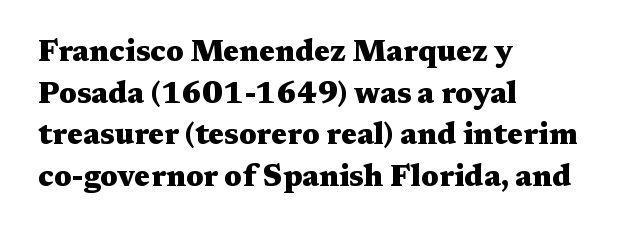
Q: Is the text bold? A: Yes.
Q: Is the text italic (slanted)? A: No, it is upright.
Q: Is the typeface a serif or a sans-serif typeface? A: Serif.
Q: Is the text underlined? A: No.
Q: How is the paragraph aligned? A: Left-aligned.
Q: Is the spacing between letters normal or unusually wide? A: Normal.
Q: Is the spacing between lines tight, normal or loose? A: Normal.
Q: Width (condensed, normal, or wide)? A: Wide.
Q: Stroke contrast? A: Medium.
Q: x-height? A: Medium.
Q: Monospaced? A: No.
